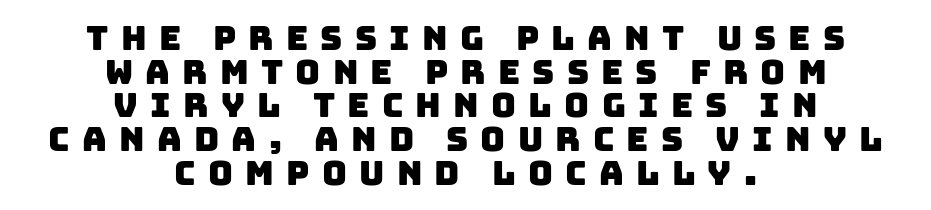
The image shows 34 px sans-serif type; set centered, tight line spacing (0.99x), unusually wide letter spacing (+0.36 em), not underlined; low stroke contrast and a large x-height.
